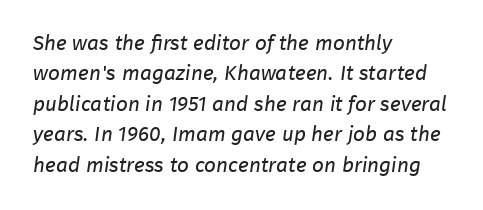
Q: Is the text bold? A: No.
Q: Is the text underlined? A: No.
Q: How is the paragraph aligned? A: Left-aligned.
Q: Is the spacing between letters normal or unusually wide? A: Normal.
Q: Is the spacing between lines tight, normal or loose? A: Normal.
